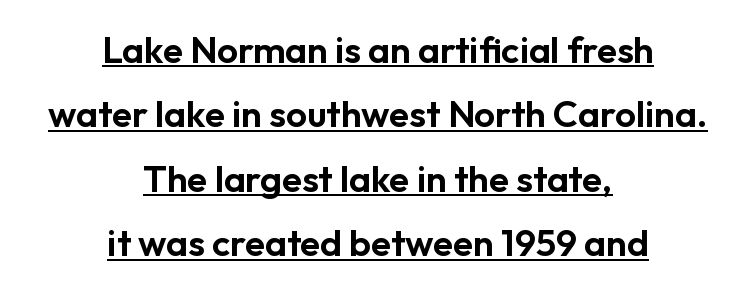
The face used here is proportionally spaced, like ordinary book or web type. The rendering keeps characters at their native spacing. Notice how a bar underscores the lettering throughout. You can tell from the bare stems that sans-serif type was used. No italicization has been applied; the sample stays upright. Casual observation: everything's sitting right in the middle.
